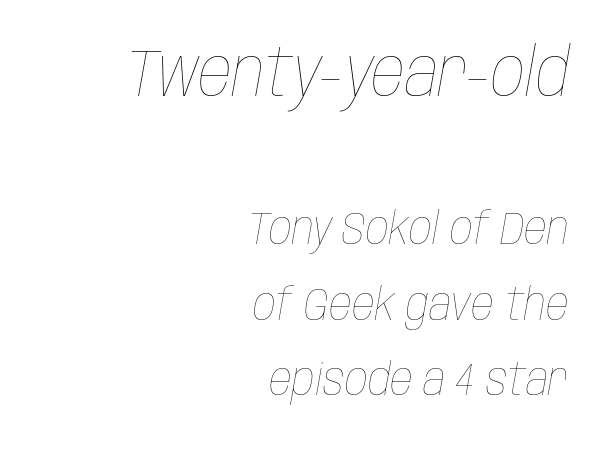
The image shows 67 px thin, condensed type, italic (leaning right); set right-aligned, normal line spacing (1.68x), normal letter spacing, not underlined; the first (top) block is 1.49x larger; low stroke contrast and a large x-height.
